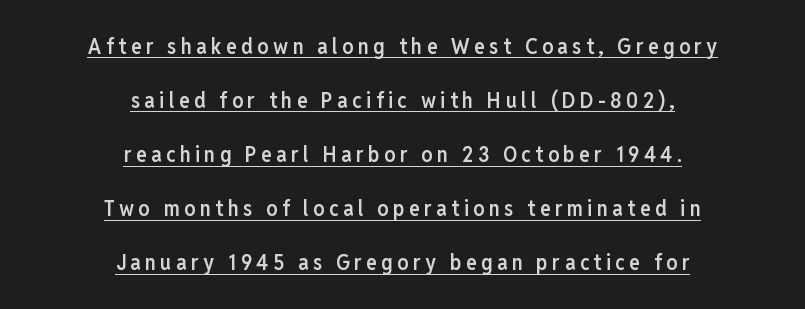
The image shows 22 px text type, upright; set centered, loose line spacing (2.46x), unusually wide letter spacing (+0.2 em), underlined.
